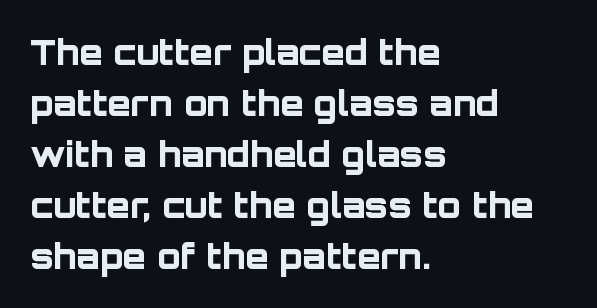
Leading: standard. Tall strokes in this sample are plumb rather than angled. Looks like regular typesetting: each glyph gets only the width it needs. These lines keep a tight, regular rhythm from letter to letter. The text block is weighted toward the left margin, trailing off unevenly rightward. Descenders hang freely into open space.
